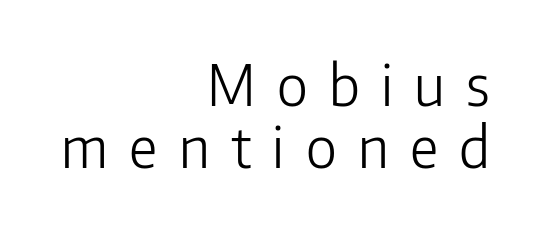
Glance below the letters and you will spot only blank space. The face used here is proportionally spaced, like ordinary book or web type. This is roman type, the default non-slanted kind. Is the block centered? No — it sits flush against the right margin.
